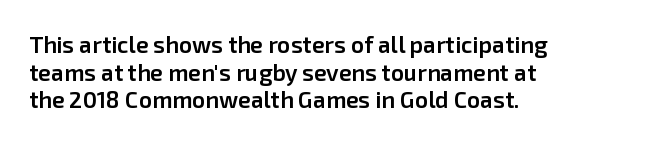
The image shows 23 px text type, upright; set left-aligned, line spacing 1.2x, normal letter spacing, not underlined.
